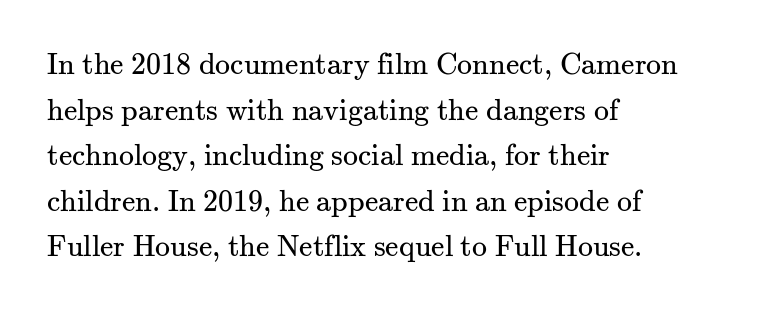
The typeface has the unassuming heft of standard copy or less. When letters stand straight like this, we call the style roman or upright. Note the varied advance widths — an 'i' is clearly narrower than an 'm'. The typesetter chose a ragged-right arrangement here. Tracking value appears to be zero — textbook default spacing.
